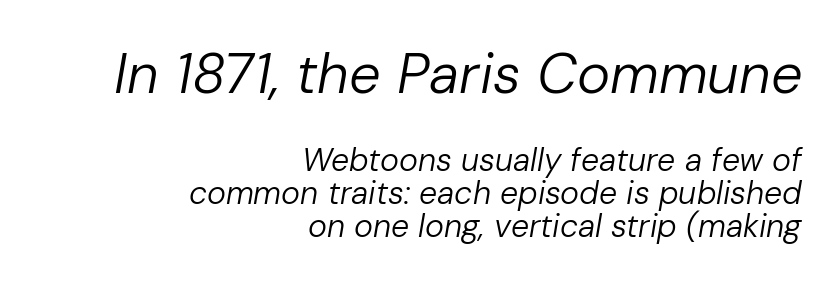
Compare the two chunks: the upper has the greater cap height. Each line ends at the same right margin while the left side varies. The strokes carry an ordinary text weight at most. Characters are canted at an angle relative to the baseline's perpendicular.
